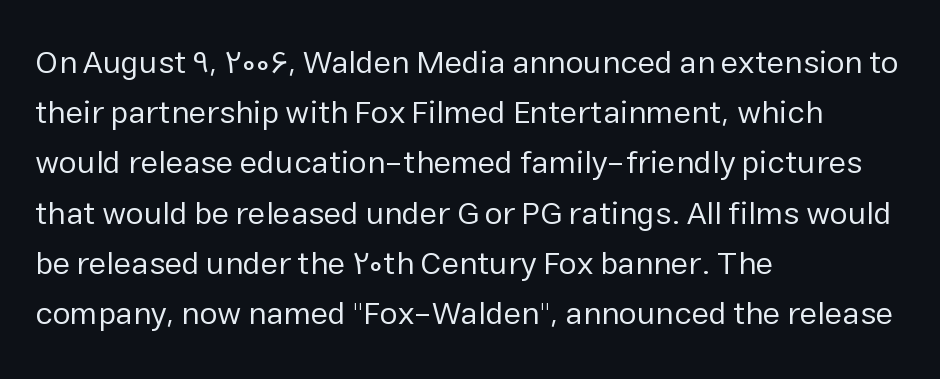
{"serif": "no", "italic": "no", "bold": "no", "weight": "regular", "width": "normal", "stroke_contrast": "low", "x_height": "medium", "monospaced": "no", "underline": "no", "align": "left", "line_spacing": "normal", "line_spacing_ratio": 1.57, "letter_spacing": "normal", "letter_spacing_em": 0.0, "glyph_px": 32}
